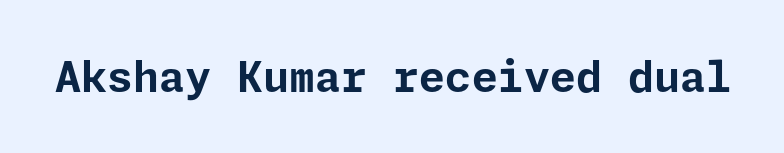
The letters stand upright; this is a roman face. Unmarked baselines from the first word to the last. Standard letterfit; no display-style spreading of the glyphs. The characters display no serif detailing; their extremities are plain.
